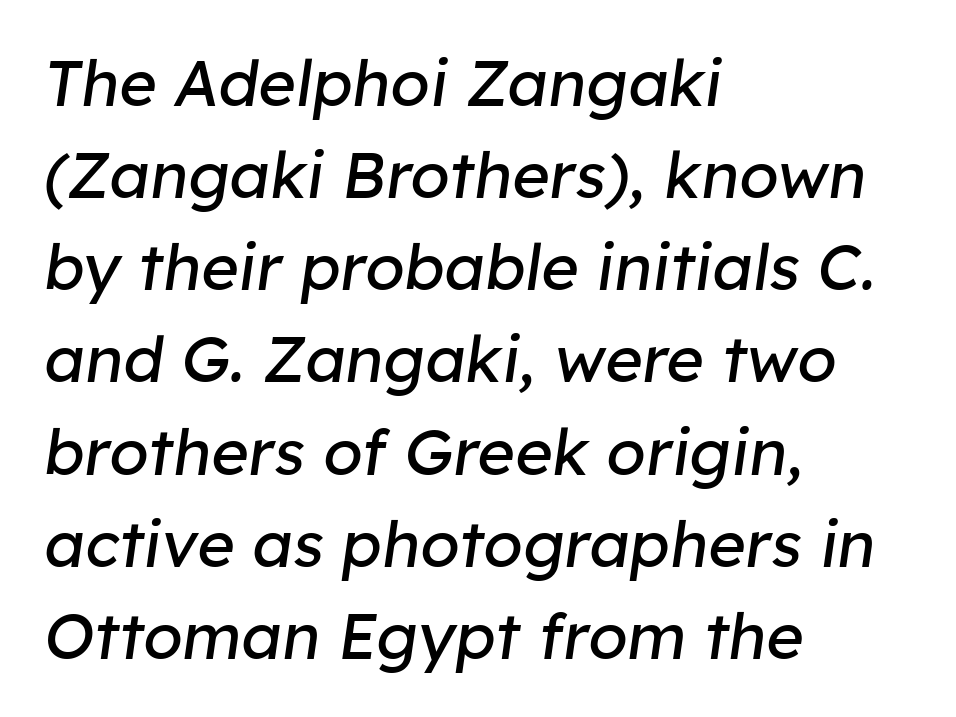
No extra tracking has been applied to these lines. Successive baselines arrive at the customary interval. Every character sits at an angle, as italics do. Which margin do the lines hug? The left one — the right edge is uneven.
